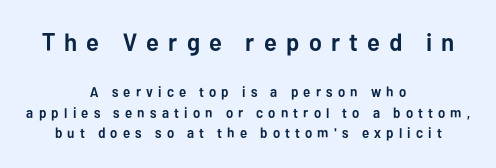
{"italic": "no", "bold": "yes", "underline": "no", "align": "center", "line_spacing": "normal", "line_spacing_ratio": 1.48, "letter_spacing": "wide", "letter_spacing_em": 0.37, "larger_block": "first", "size_ratio": 1.79, "glyph_px": 25}
